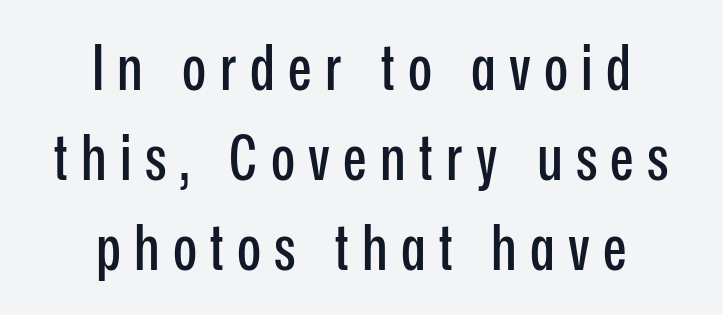
The letters stand upright; this is a roman face. No feet cap the strokes, marking this as sans-serif type. Is this a fixed-width face? No — the glyphs have proportional, varying widths. The passage is arranged like a title page — every line centered. Check the space under the baseline: it is left empty.
